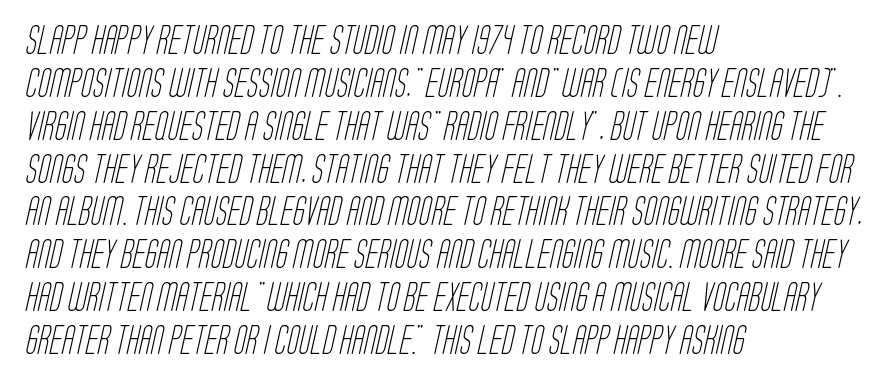
Character widths vary here, with narrow letters taking less room than wide ones. Horizontal bands of white between lines are of average thickness. You could call the tracking neutral — neither tight nor loose. Anything drawn beneath the words? Only blank space. Grotesque or geometric, the face here clearly has no serifs. The lines are quadded left.
